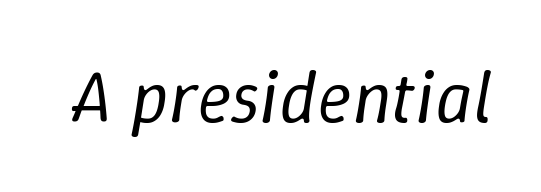
Q: Is the text bold? A: No.
Q: Is the text italic (slanted)? A: Yes, it leans right by about 9 degrees.
Q: Is the text underlined? A: No.
Q: Is the spacing between letters normal or unusually wide? A: Normal.
Q: Width (condensed, normal, or wide)? A: Normal.
Q: Stroke contrast? A: Low.
Q: x-height? A: Medium.
Q: Monospaced? A: No.
